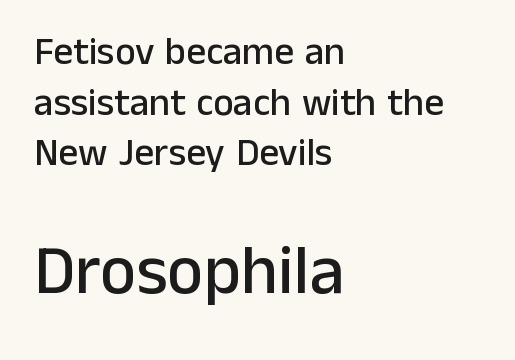
{"serif": "no", "italic": "no", "width": "normal", "stroke_contrast": "low", "x_height": "medium", "monospaced": "no", "underline": "no", "align": "left", "line_spacing": "normal", "line_spacing_ratio": 1.3, "letter_spacing": "normal", "letter_spacing_em": 0.0, "larger_block": "second", "size_ratio": 1.77, "glyph_px": 69}
